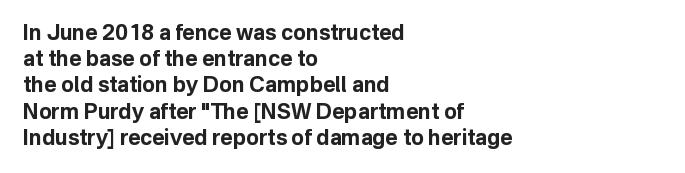
Does the weight exceed regular? Yes, all the way to bold. A typesetter would mark this as roman, not italic. The glyphs are unaccompanied by any horizontal stroke below them. Interline gaps are of average width in this sample. The horizontal fit of the characters is conventional and even.
